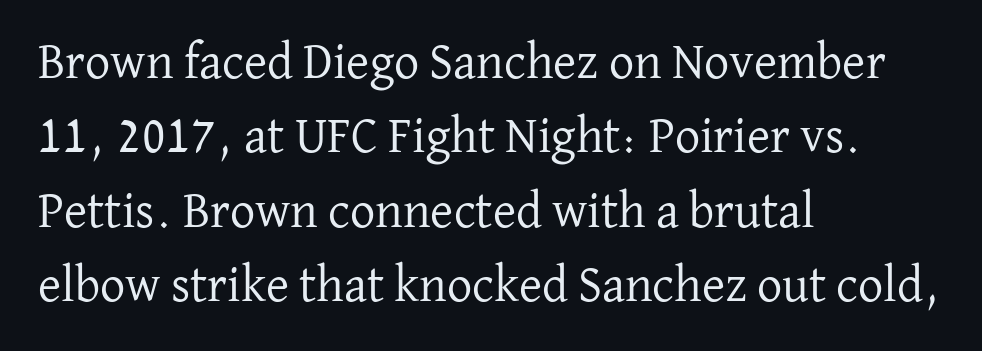
The image shows 50 px regular-weight serif type, upright; set left-aligned, normal line spacing (1.49x), normal letter spacing, not underlined; low stroke contrast and a medium x-height.
